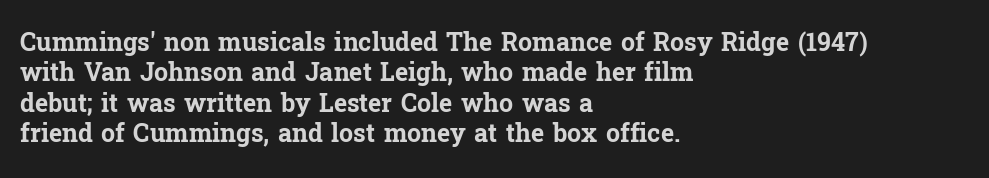
The image shows 25 px bold type, upright; set left-aligned, line spacing 1.22x, normal letter spacing, not underlined.
